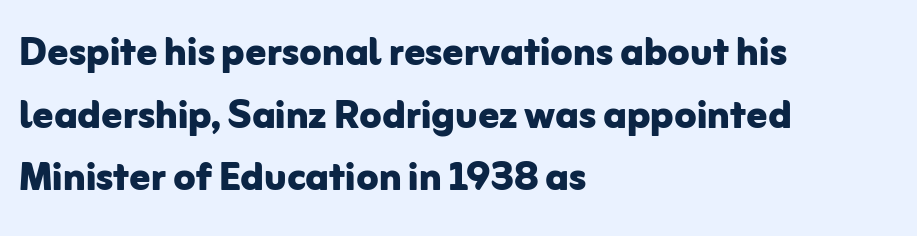
Q: Is the text bold? A: Yes.
Q: Is the text italic (slanted)? A: No, it is upright.
Q: Is the typeface a serif or a sans-serif typeface? A: Sans-serif.
Q: Is the text underlined? A: No.
Q: How is the paragraph aligned? A: Left-aligned.
Q: Is the spacing between letters normal or unusually wide? A: Normal.
Q: Width (condensed, normal, or wide)? A: Normal.
Q: Stroke contrast? A: Low.
Q: x-height? A: Medium.
Q: Monospaced? A: No.
